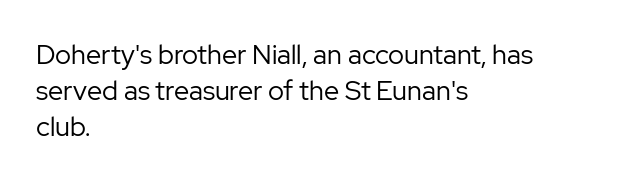
Q: Is the text bold? A: No.
Q: Is the text italic (slanted)? A: No, it is upright.
Q: Is the text underlined? A: No.
Q: How is the paragraph aligned? A: Left-aligned.
Q: Is the spacing between letters normal or unusually wide? A: Normal.
Q: Is the spacing between lines tight, normal or loose? A: Normal.
